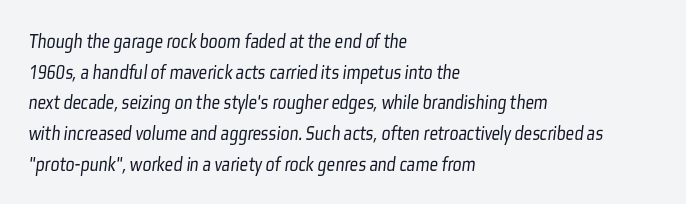
The image shows 21 px text type; set left-aligned, normal line spacing (1.46x), normal letter spacing, not underlined.
